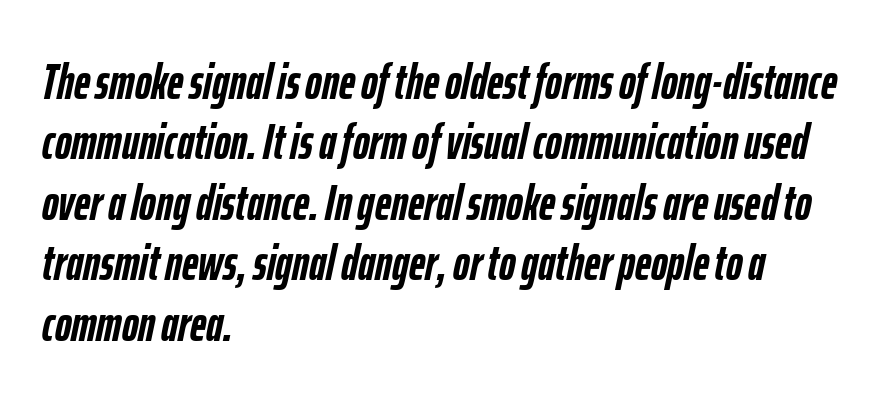
There is no visible air inserted between adjacent glyphs. The specimen reads as italic at a glance. Here the designer chose a conventional face with non-uniform glyph widths. Check the space under the baseline: it is left empty.
